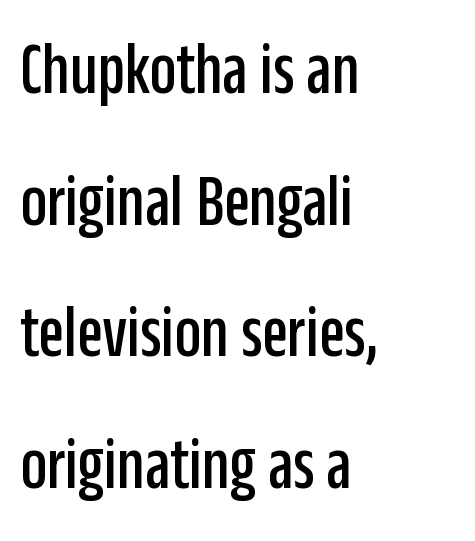
{"serif": "no", "italic": "no", "width": "condensed", "stroke_contrast": "low", "x_height": "large", "monospaced": "no", "underline": "no", "align": "left", "line_spacing_ratio": 1.78, "letter_spacing": "normal", "letter_spacing_em": 0.0, "glyph_px": 74}
